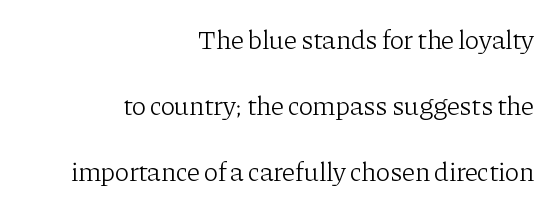
Q: Is the text bold? A: No.
Q: Is the text italic (slanted)? A: No, it is upright.
Q: Is the text underlined? A: No.
Q: How is the paragraph aligned? A: Right-aligned.
Q: Is the spacing between letters normal or unusually wide? A: Normal.
Q: Is the spacing between lines tight, normal or loose? A: Loose.
